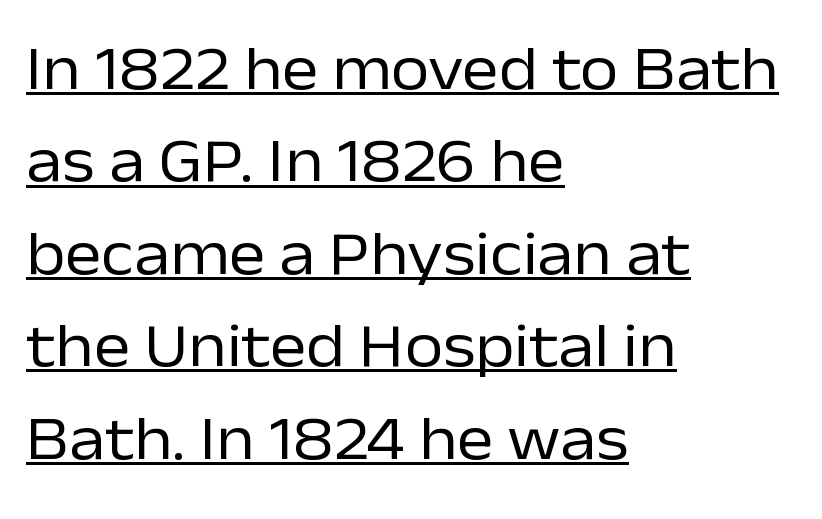
A roman cut, with each character standing at attention. Visually the block forms a straight wall on the left and a jagged coastline on the right. This reads as an unemphasized weight, regular at the heaviest. Honestly, the underline is the first thing you notice here. Nobody touched the tracking dial on this one. Horizontal bands of white between lines are of average thickness.
